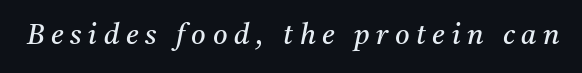
{"serif": "yes", "italic": "yes", "lean": "right", "slant_degrees": 11, "bold": "no", "weight": "regular", "width": "normal", "stroke_contrast": "medium", "x_height": "medium", "monospaced": "no", "underline": "no", "letter_spacing": "wide", "letter_spacing_em": 0.24, "glyph_px": 28}
